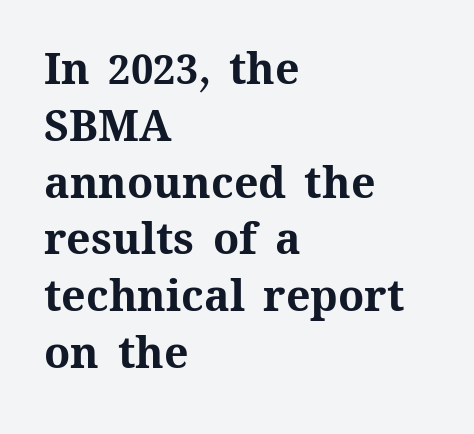
Think of a printed novel: that variable character pitch is what you see here. Alignment: flush left. The rendering uses a bold face; every stroke is thick and dark. Honestly, there is no underline to notice here at all. Leading: standard.
